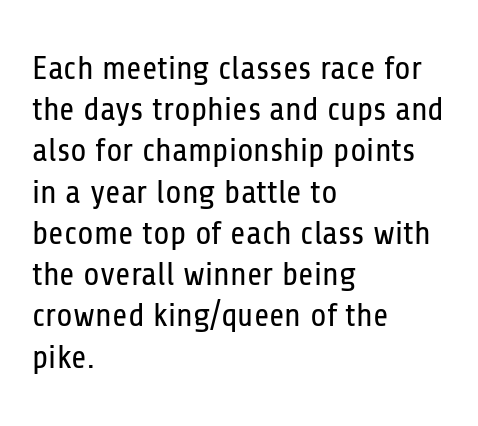
Q: Is the text bold? A: No.
Q: Is the text italic (slanted)? A: No, it is upright.
Q: Is the typeface a serif or a sans-serif typeface? A: Sans-serif.
Q: Is the text underlined? A: No.
Q: How is the paragraph aligned? A: Left-aligned.
Q: Is the spacing between letters normal or unusually wide? A: Normal.
Q: Is the spacing between lines tight, normal or loose? A: Normal.
Q: Width (condensed, normal, or wide)? A: Condensed.
Q: Stroke contrast? A: Low.
Q: x-height? A: Medium.
Q: Monospaced? A: No.
